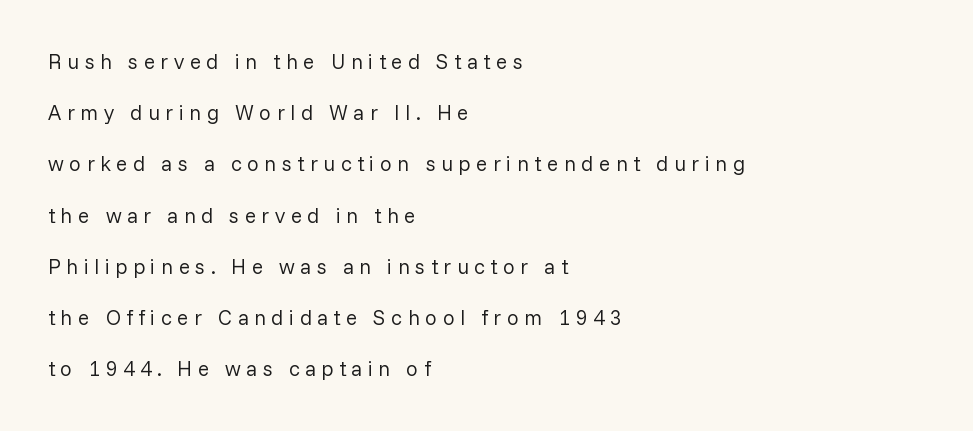
Q: Is the text bold? A: No.
Q: Is the text italic (slanted)? A: No, it is upright.
Q: Is the text underlined? A: No.
Q: How is the paragraph aligned? A: Left-aligned.
Q: Is the spacing between letters normal or unusually wide? A: Unusually wide.
Q: Is the spacing between lines tight, normal or loose? A: Loose.
